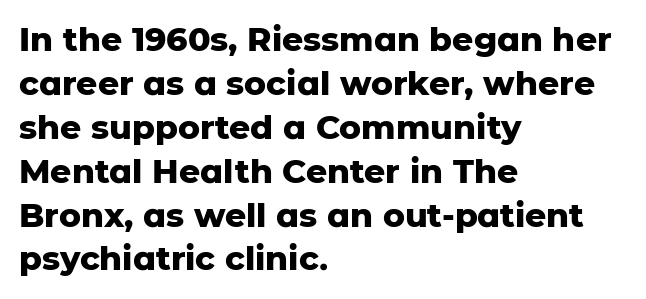
The image shows 33 px heavy sans-serif type, upright; set left-aligned, normal line spacing (1.33x), normal letter spacing, not underlined; low stroke contrast and a medium x-height.
